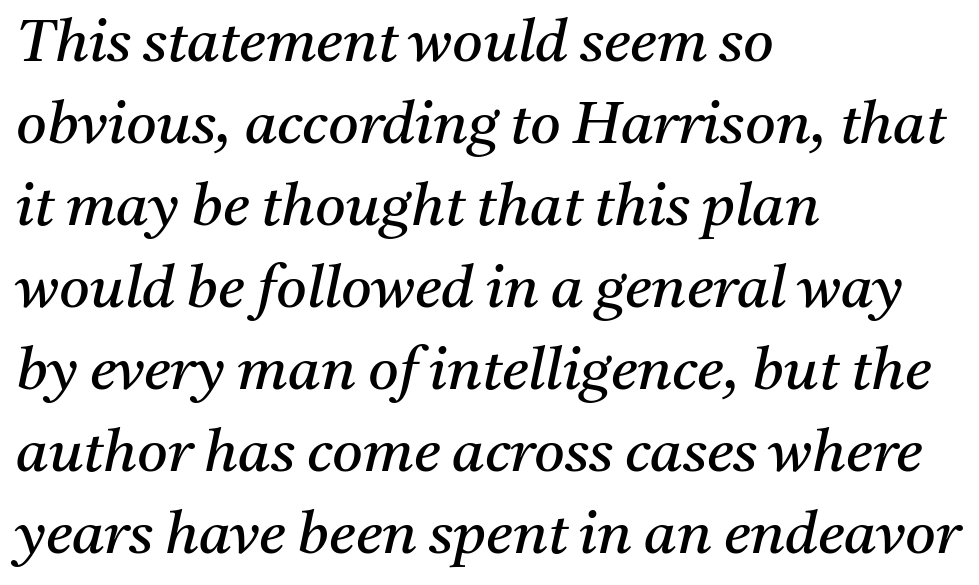
Q: Is the text bold? A: No.
Q: Is the text italic (slanted)? A: Yes, it leans right by about 11 degrees.
Q: Is the typeface a serif or a sans-serif typeface? A: Serif.
Q: Is the text underlined? A: No.
Q: How is the paragraph aligned? A: Left-aligned.
Q: Is the spacing between letters normal or unusually wide? A: Normal.
Q: Is the spacing between lines tight, normal or loose? A: Normal.
Q: Width (condensed, normal, or wide)? A: Normal.
Q: Stroke contrast? A: Medium.
Q: x-height? A: Medium.
Q: Monospaced? A: No.
